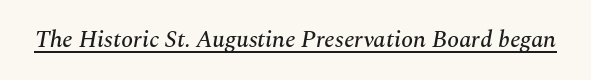
Q: Is the text italic (slanted)? A: Yes, it leans right by about 10 degrees.
Q: Is the text underlined? A: Yes.
Q: Is the spacing between letters normal or unusually wide? A: Normal.
